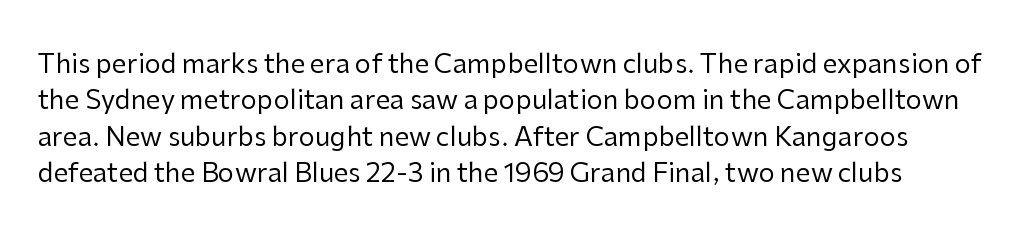
{"italic": "no", "bold": "no", "underline": "no", "line_spacing": "normal", "line_spacing_ratio": 1.4, "letter_spacing": "normal", "letter_spacing_em": 0.0, "glyph_px": 26}
